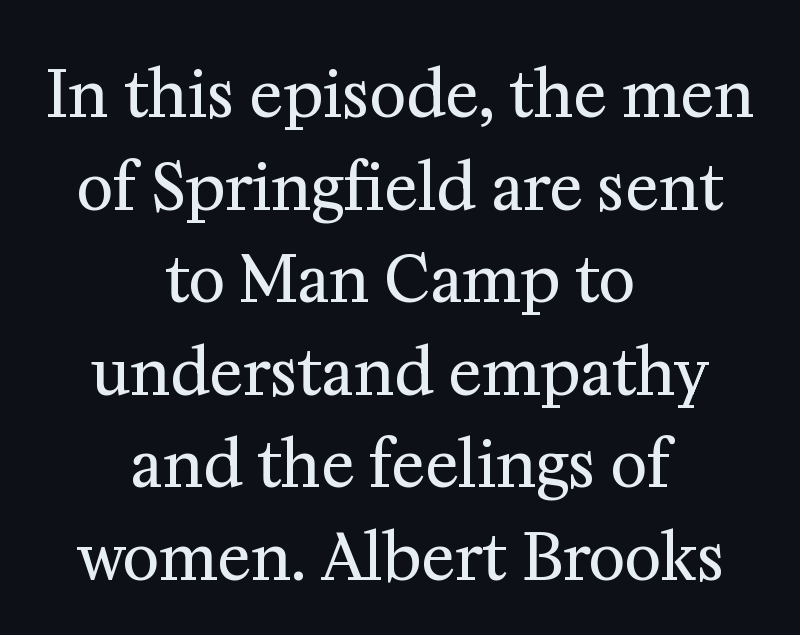
Q: Is the text bold? A: No.
Q: Is the text italic (slanted)? A: No, it is upright.
Q: Is the typeface a serif or a sans-serif typeface? A: Serif.
Q: Is the text underlined? A: No.
Q: How is the paragraph aligned? A: Centered.
Q: Is the spacing between letters normal or unusually wide? A: Normal.
Q: Is the spacing between lines tight, normal or loose? A: Normal.
Q: Width (condensed, normal, or wide)? A: Normal.
Q: Stroke contrast? A: Medium.
Q: x-height? A: Medium.
Q: Monospaced? A: No.
